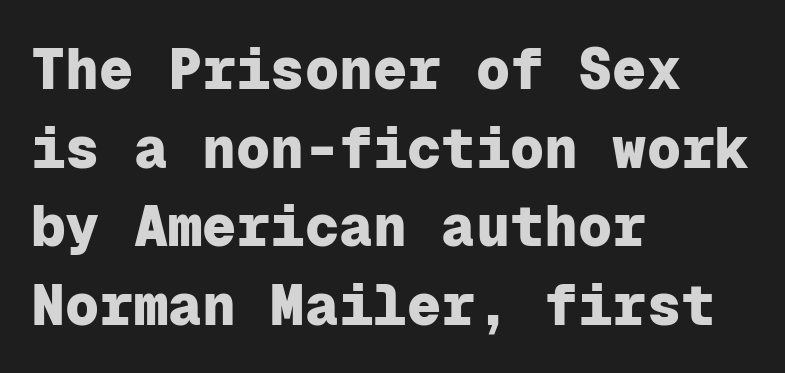
The image shows 57 px heavy sans-serif type, upright, monospaced; set left-aligned, normal line spacing (1.38x), normal letter spacing, not underlined; low stroke contrast and a medium x-height.
